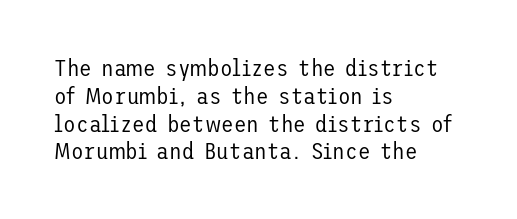
{"italic": "no", "bold": "no", "underline": "no", "align": "left", "line_spacing_ratio": 1.21, "letter_spacing": "normal", "letter_spacing_em": 0.0, "glyph_px": 23}
